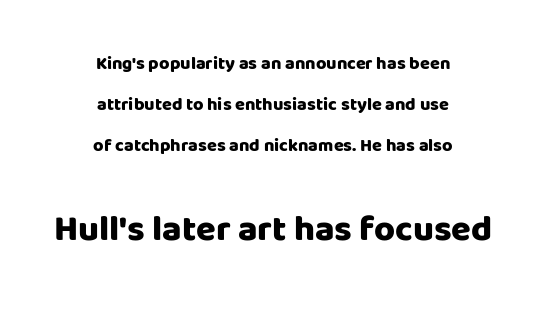
Q: Is the text bold? A: Yes.
Q: Is the text italic (slanted)? A: No, it is upright.
Q: Is the typeface a serif or a sans-serif typeface? A: Sans-serif.
Q: Is the text underlined? A: No.
Q: How is the paragraph aligned? A: Centered.
Q: Is the spacing between letters normal or unusually wide? A: Normal.
Q: Is the spacing between lines tight, normal or loose? A: Loose.
Q: Which block of text is set in a larger size, the first (top) or the second (bottom)? A: The second (bottom) one.
Q: Width (condensed, normal, or wide)? A: Normal.
Q: Stroke contrast? A: Low.
Q: x-height? A: Large.
Q: Monospaced? A: No.
